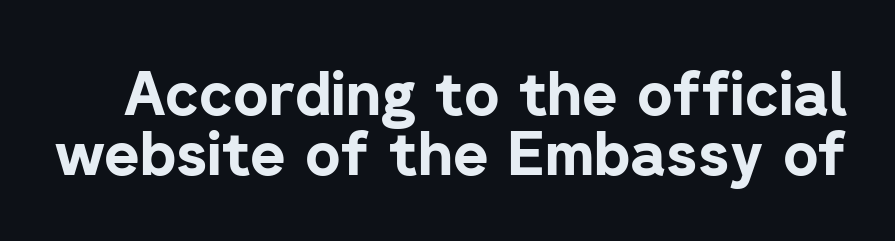
The leading is snug, giving the passage a crowded texture. Honestly, there is no underline to notice here at all. There is no visible air inserted between adjacent glyphs. The glyphs in this specimen are sans serif. Upright lettering throughout. The face used here is proportionally spaced, like ordinary book or web type.
